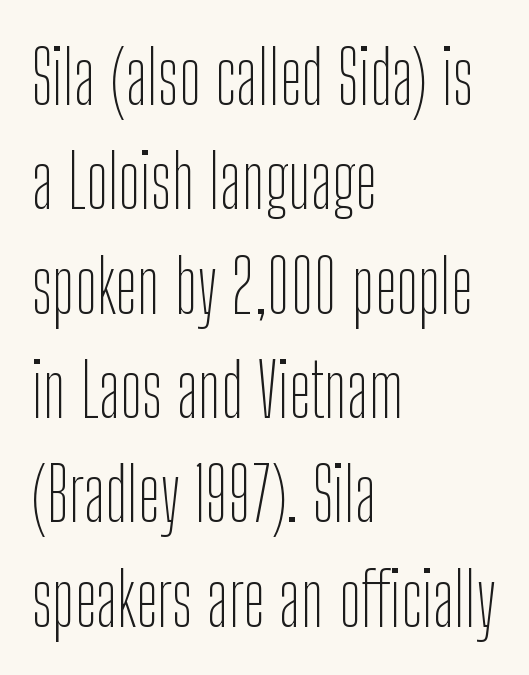
Q: Is the text bold? A: No.
Q: Is the text italic (slanted)? A: No, it is upright.
Q: Is the typeface a serif or a sans-serif typeface? A: Sans-serif.
Q: Is the text underlined? A: No.
Q: How is the paragraph aligned? A: Left-aligned.
Q: Is the spacing between letters normal or unusually wide? A: Normal.
Q: Is the spacing between lines tight, normal or loose? A: Normal.
Q: Width (condensed, normal, or wide)? A: Condensed.
Q: Stroke contrast? A: Low.
Q: x-height? A: Medium.
Q: Monospaced? A: No.
